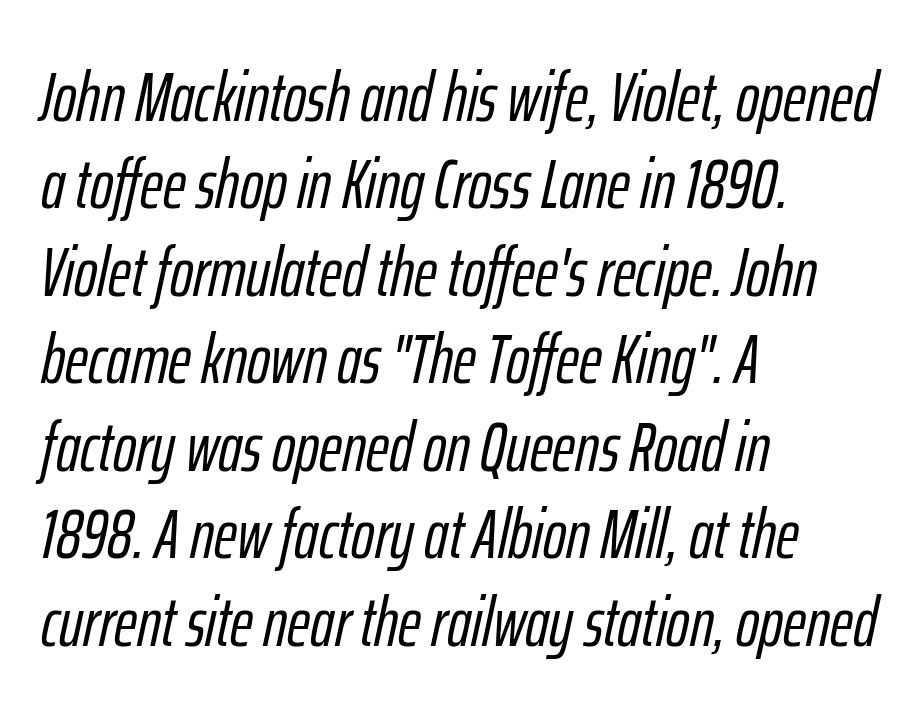
{"italic": "yes", "lean": "right", "slant_degrees": 12, "width": "condensed", "stroke_contrast": "low", "x_height": "medium", "monospaced": "no", "underline": "no", "align": "left", "line_spacing": "normal", "line_spacing_ratio": 1.25, "letter_spacing": "normal", "letter_spacing_em": 0.0, "glyph_px": 70}
